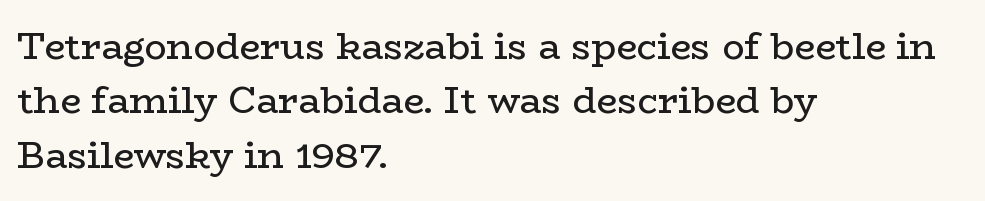
The image shows 37 px regular-weight, wide serif type, upright; set left-aligned, normal line spacing (1.47x), normal letter spacing, not underlined; low stroke contrast and a medium x-height.
